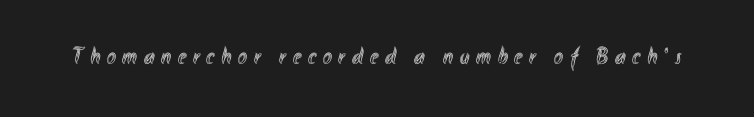
{"underline": "no", "letter_spacing": "wide", "letter_spacing_em": 0.28, "glyph_px": 24}
